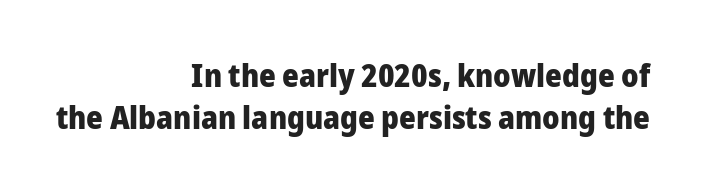
No feet cap the strokes, marking this as sans-serif type. A typesetter would mark this as roman, not italic. The space between consecutive lines is moderate. No extra tracking has been applied to these lines. Has an underline been added? It has not. Character widths vary here, with narrow letters taking less room than wide ones.
